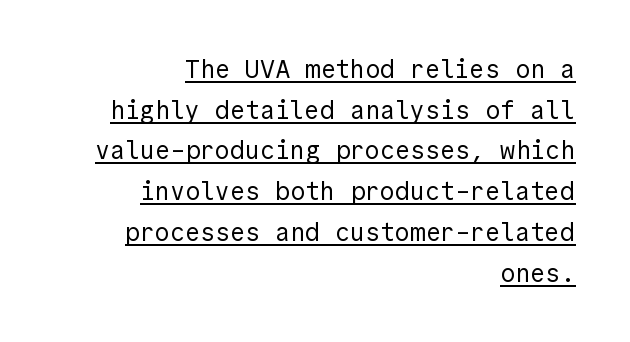
{"italic": "no", "bold": "no", "underline": "yes", "align": "right", "line_spacing": "normal", "line_spacing_ratio": 1.63, "letter_spacing": "normal", "letter_spacing_em": 0.0, "glyph_px": 25}
